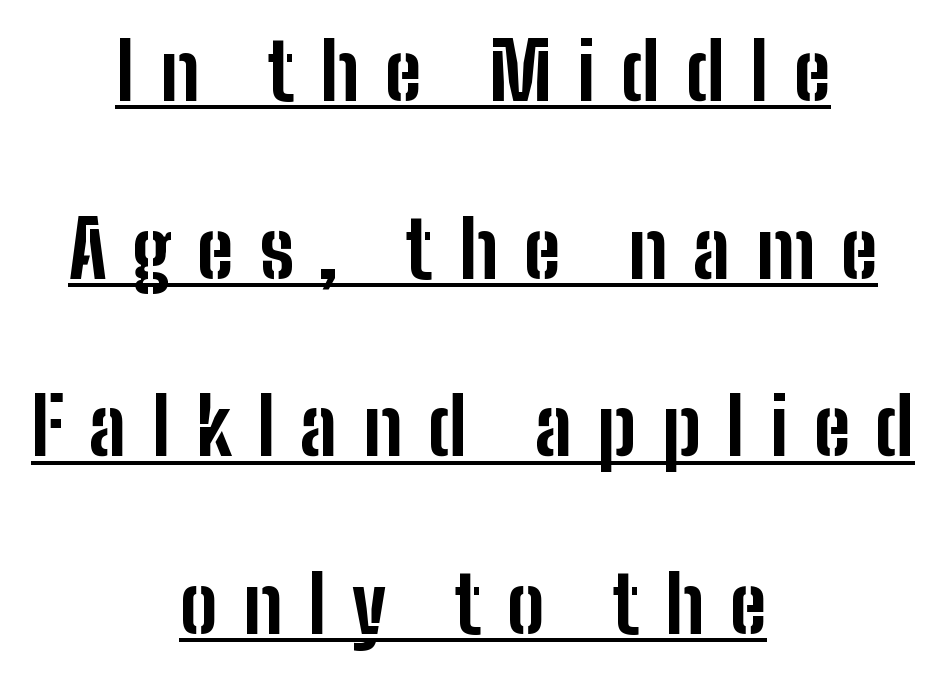
The image shows 79 px bold, condensed sans-serif type, upright; set centered, loose line spacing (2.25x), unusually wide letter spacing (+0.32 em), underlined; low stroke contrast and a medium x-height.
